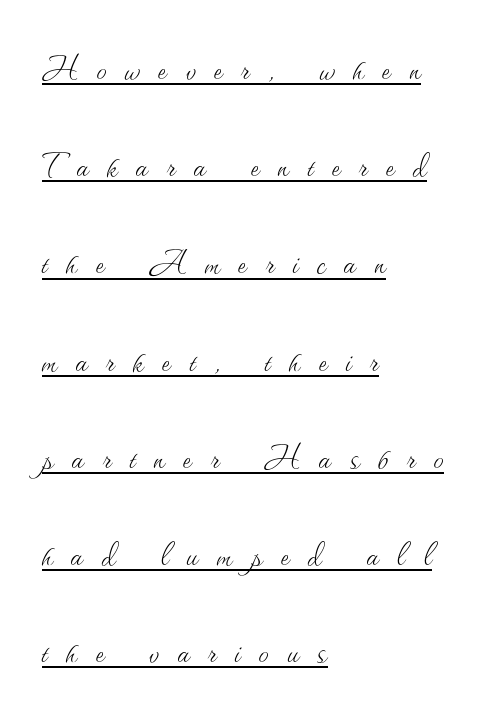
Inter-character spacing is expanded well beyond the font's built-in metrics. Decoration check: the copy is underlined. Proportional: the letters do not fall into vertical columns. In CSS terms this would be text-align: left.
